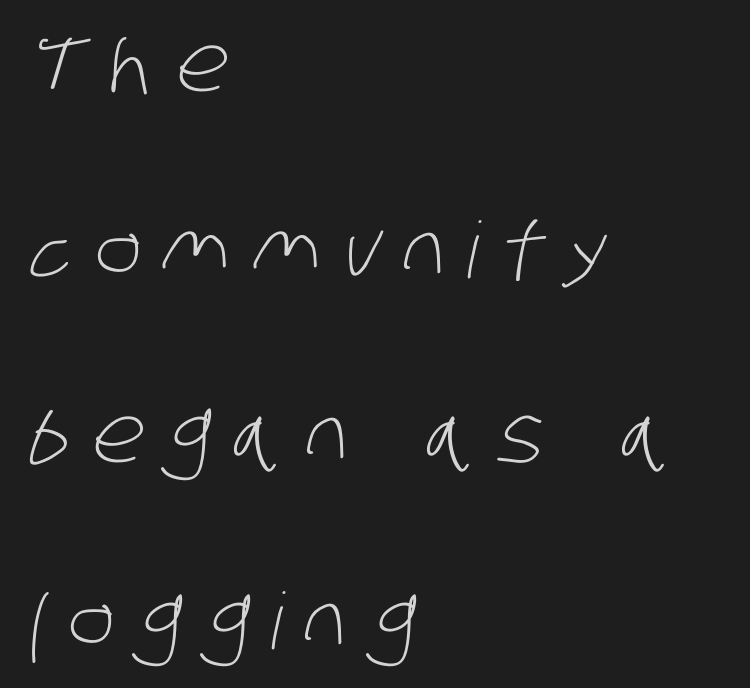
{"serif": "no", "bold": "no", "weight": "light", "width": "condensed", "stroke_contrast": "low", "x_height": "large", "monospaced": "no", "underline": "no", "align": "left", "line_spacing": "loose", "line_spacing_ratio": 2.38, "letter_spacing": "wide", "letter_spacing_em": 0.28, "glyph_px": 78}
